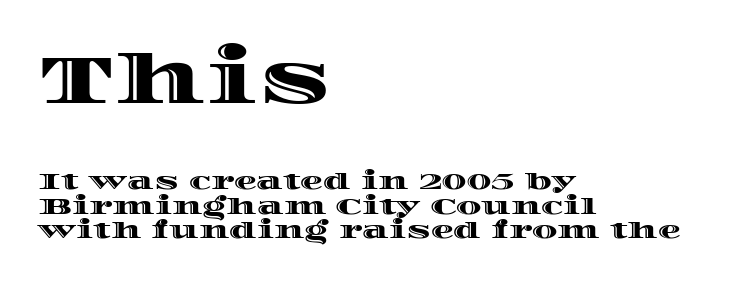
Do the letters lean? They stand straight. You could not count columns in this text — the font is proportionally spaced. Compare the two chunks: the upper has the greater cap height. The typesetter chose a ragged-right arrangement here. Honestly, the rows look squashed on top of each other. Nothing unusual about the tracking: characters are spaced as the font intends.
